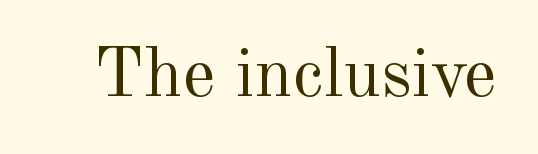
Q: Is the text bold? A: No.
Q: Is the text italic (slanted)? A: No, it is upright.
Q: Is the typeface a serif or a sans-serif typeface? A: Serif.
Q: Is the text underlined? A: No.
Q: Is the spacing between letters normal or unusually wide? A: Normal.
Q: Width (condensed, normal, or wide)? A: Normal.
Q: x-height? A: Small.
Q: Monospaced? A: No.
